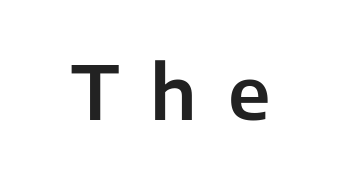
The image shows 73 px sans-serif type, upright; set unusually wide letter spacing (+0.42 em), not underlined; low stroke contrast and a medium x-height.
